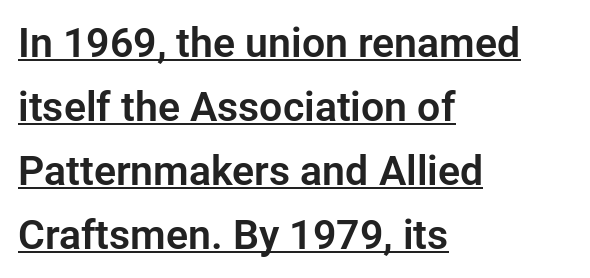
Q: Is the text italic (slanted)? A: No, it is upright.
Q: Is the typeface a serif or a sans-serif typeface? A: Sans-serif.
Q: Is the text underlined? A: Yes.
Q: How is the paragraph aligned? A: Left-aligned.
Q: Is the spacing between letters normal or unusually wide? A: Normal.
Q: Is the spacing between lines tight, normal or loose? A: Normal.
Q: Width (condensed, normal, or wide)? A: Normal.
Q: Stroke contrast? A: Low.
Q: x-height? A: Medium.
Q: Monospaced? A: No.
